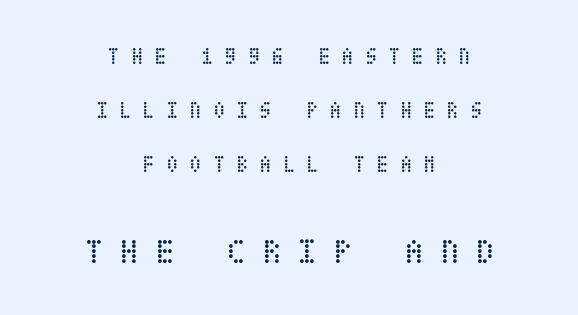
{"italic": "no", "bold": "no", "weight": "regular", "width": "condensed", "stroke_contrast": "low", "x_height": "large", "underline": "no", "align": "center", "line_spacing": "loose", "line_spacing_ratio": 2.34, "letter_spacing": "wide", "letter_spacing_em": 0.47, "larger_block": "second", "size_ratio": 1.52, "glyph_px": 35}
